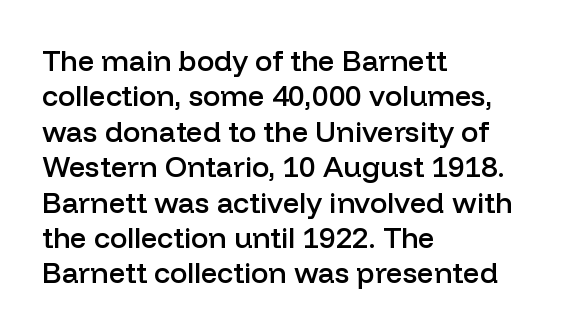
Q: Is the text bold? A: Semi-bold.
Q: Is the text italic (slanted)? A: No, it is upright.
Q: Is the typeface a serif or a sans-serif typeface? A: Sans-serif.
Q: Is the text underlined? A: No.
Q: How is the paragraph aligned? A: Left-aligned.
Q: Is the spacing between letters normal or unusually wide? A: Normal.
Q: Width (condensed, normal, or wide)? A: Normal.
Q: Stroke contrast? A: Low.
Q: x-height? A: Medium.
Q: Monospaced? A: No.
